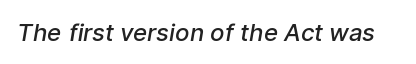
Only glyphs here, with clear space below each row. A semibold gives these letters moderate extra thickness, short of bold. No extra tracking has been applied to these lines.
